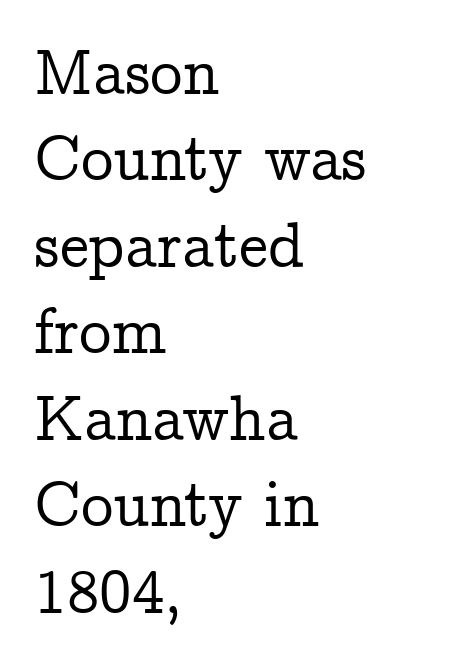
The letters advance in unequal steps, a hallmark of proportional type. These lines keep a tight, regular rhythm from letter to letter. Quick note: not italic, upright. The passage shown is typeset with a serif family. This block has exactly the height ordinary leading produces.
